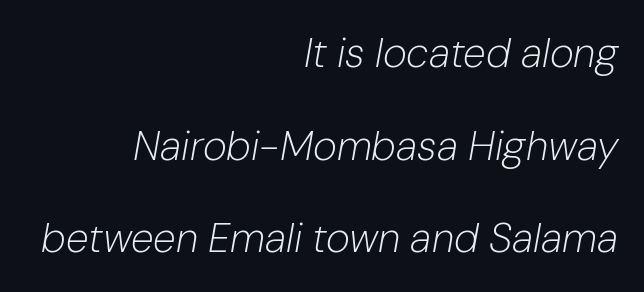
Unbolded letterforms with no extra heft. A great deal of white space separates one row of letters from the next. The baseline area is clear. Proportional: the letters do not fall into vertical columns.
